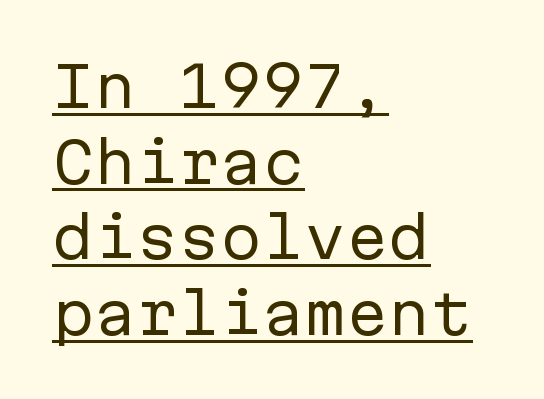
Q: Is the text bold? A: No.
Q: Is the text italic (slanted)? A: No, it is upright.
Q: Is the typeface a serif or a sans-serif typeface? A: Sans-serif.
Q: Is the text underlined? A: Yes.
Q: How is the paragraph aligned? A: Left-aligned.
Q: Is the spacing between letters normal or unusually wide? A: Normal.
Q: Is the spacing between lines tight, normal or loose? A: Normal.
Q: Width (condensed, normal, or wide)? A: Normal.
Q: Stroke contrast? A: Low.
Q: x-height? A: Medium.
Q: Monospaced? A: Yes.
